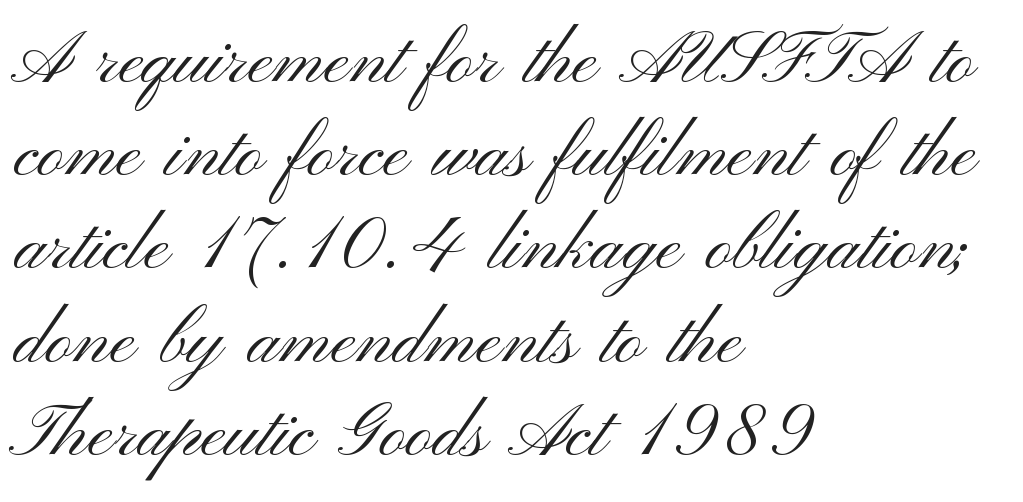
Q: Is the text bold? A: No.
Q: Is the text italic (slanted)? A: Yes.
Q: Is the typeface a serif or a sans-serif typeface? A: Sans-serif.
Q: Is the text underlined? A: No.
Q: How is the paragraph aligned? A: Left-aligned.
Q: Is the spacing between letters normal or unusually wide? A: Normal.
Q: Is the spacing between lines tight, normal or loose? A: Normal.
Q: Width (condensed, normal, or wide)? A: Wide.
Q: Stroke contrast? A: Medium.
Q: x-height? A: Small.
Q: Monospaced? A: No.
